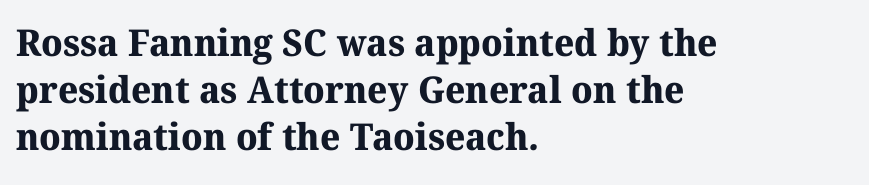
Q: Is the text bold? A: Yes.
Q: Is the typeface a serif or a sans-serif typeface? A: Serif.
Q: Is the text underlined? A: No.
Q: How is the paragraph aligned? A: Left-aligned.
Q: Is the spacing between letters normal or unusually wide? A: Normal.
Q: Is the spacing between lines tight, normal or loose? A: Normal.
Q: Width (condensed, normal, or wide)? A: Normal.
Q: Stroke contrast? A: Medium.
Q: x-height? A: Medium.
Q: Monospaced? A: No.
